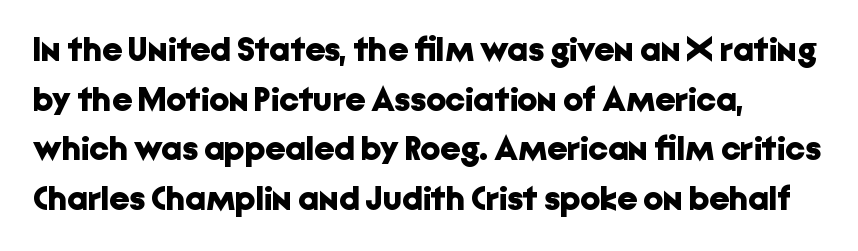
The image shows 35 px bold sans-serif type, upright; set left-aligned, normal line spacing (1.42x), normal letter spacing, not underlined; low stroke contrast and a medium x-height.
